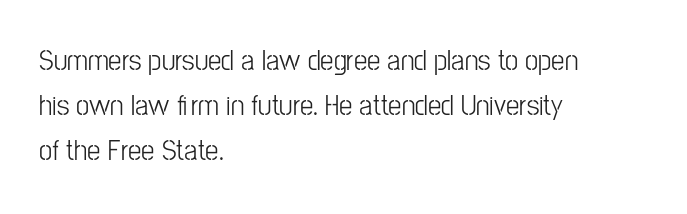
The image shows 30 px light, condensed sans-serif type, upright; set left-aligned, normal line spacing (1.5x), normal letter spacing, not underlined; low stroke contrast and a medium x-height.
